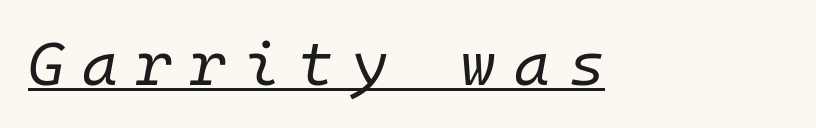
The image shows 61 px regular-weight type, italic (leaning right), monospaced; set unusually wide letter spacing (+0.3 em), underlined; low stroke contrast and a medium x-height.
